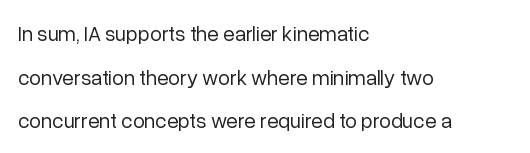
Ascenders rise straight up at ninety degrees. What stands out about the letter spacing? Nothing — it is the standard amount. A light-to-regular cut is what we see here. One-word summary of the alignment: left. The block of text is sparse from top to bottom, with ample space between rows.
